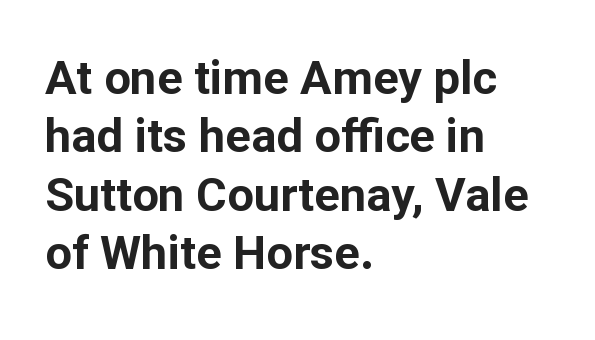
The image shows 47 px bold sans-serif type, upright; set left-aligned, line spacing 1.24x, normal letter spacing, not underlined; low stroke contrast and a medium x-height.
